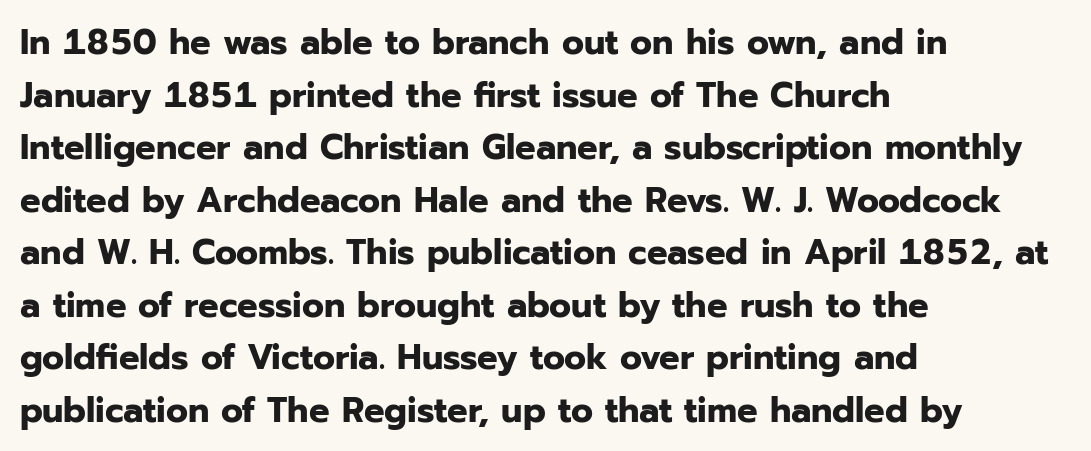
Evenly set lines give the paragraph a standard silhouette. Note: no serifs on the glyphs. The axis of the letterforms is exactly vertical. The typesetter chose a ragged-right arrangement here. Descenders hang freely into open space. A full-strength bold gives these letters their thick strokes.
